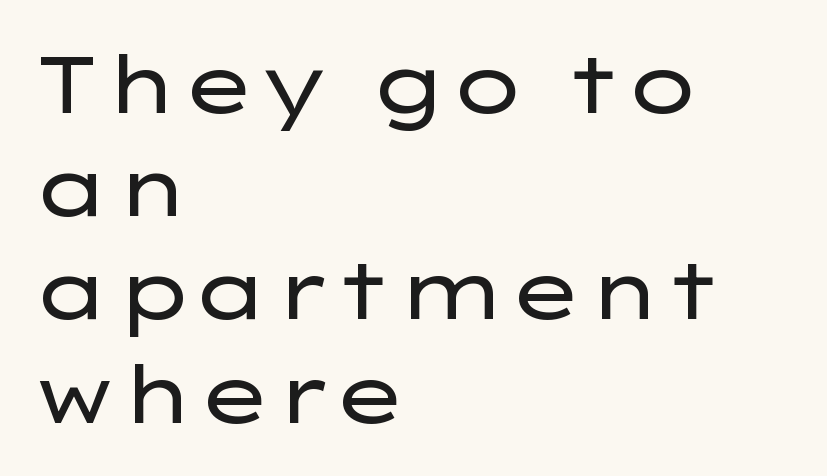
{"serif": "no", "italic": "no", "bold": "no", "weight": "regular", "width": "wide", "stroke_contrast": "low", "x_height": "medium", "monospaced": "no", "underline": "no", "align": "left", "line_spacing": "normal", "line_spacing_ratio": 1.29, "letter_spacing": "normal", "letter_spacing_em": 0.0, "glyph_px": 80}
